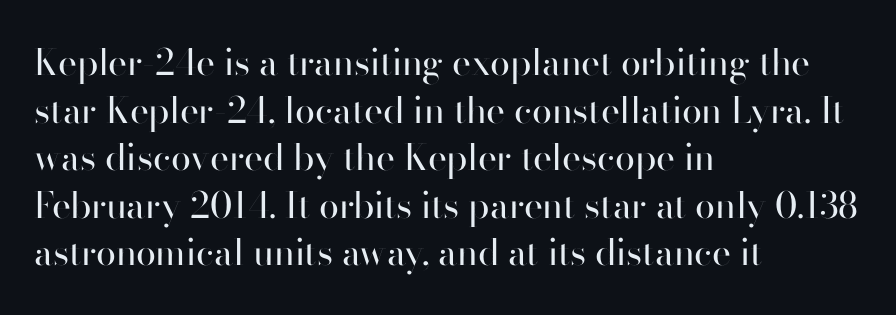
{"serif": "no", "italic": "no", "bold": "no", "weight": "regular", "width": "normal", "stroke_contrast": "high", "x_height": "small", "monospaced": "no", "underline": "no", "align": "left", "line_spacing": "normal", "line_spacing_ratio": 1.32, "letter_spacing": "normal", "letter_spacing_em": 0.0, "glyph_px": 36}
